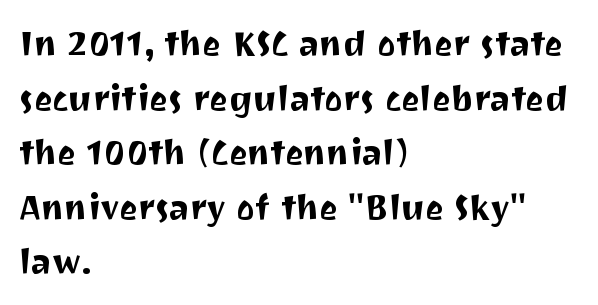
{"serif": "no", "italic": "no", "width": "normal", "stroke_contrast": "medium", "x_height": "medium", "monospaced": "no", "underline": "no", "align": "left", "line_spacing": "normal", "line_spacing_ratio": 1.56, "letter_spacing": "normal", "letter_spacing_em": 0.0, "glyph_px": 35}
